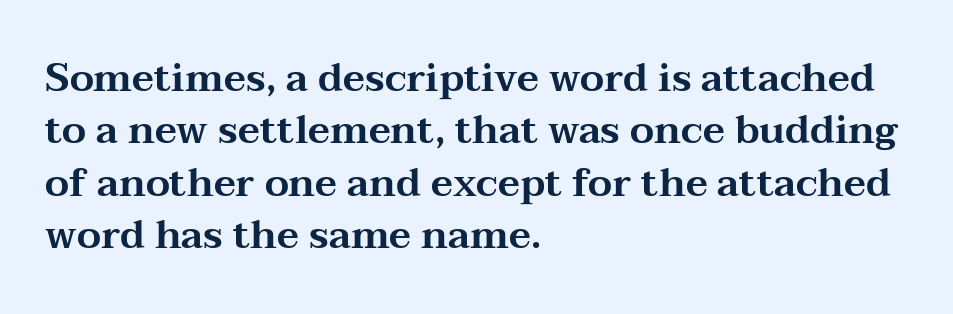
{"serif": "yes", "italic": "no", "width": "wide", "stroke_contrast": "medium", "x_height": "medium", "monospaced": "no", "underline": "no", "align": "left", "line_spacing": "normal", "line_spacing_ratio": 1.34, "letter_spacing": "normal", "letter_spacing_em": 0.0, "glyph_px": 39}
